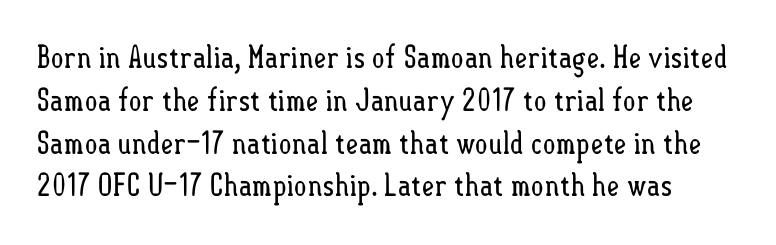
Q: Is the text bold? A: No.
Q: Is the text italic (slanted)? A: No, it is upright.
Q: Is the text underlined? A: No.
Q: Is the spacing between letters normal or unusually wide? A: Normal.
Q: Is the spacing between lines tight, normal or loose? A: Normal.
Q: Width (condensed, normal, or wide)? A: Condensed.
Q: Stroke contrast? A: Low.
Q: x-height? A: Small.
Q: Monospaced? A: No.
